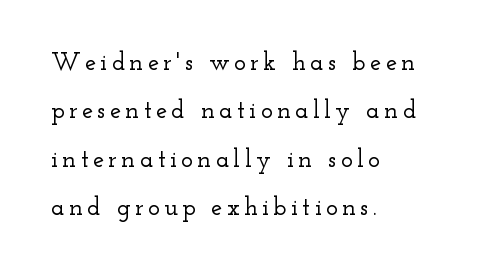
It's the straight-up-and-down kind of type. Where is the straight margin? On the left. The strip under each line holds only bare page. The leading is generous, giving the passage an open texture.
